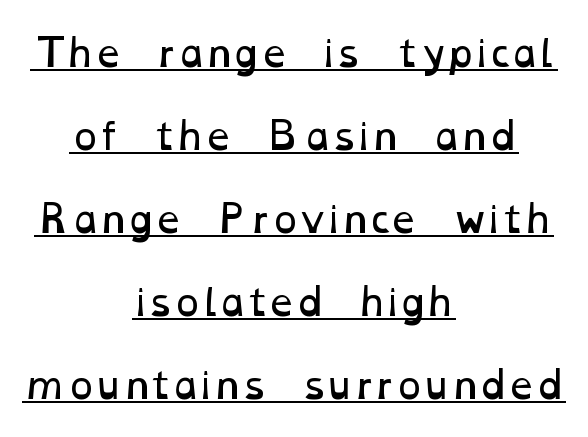
The image shows 37 px regular-weight, wide type; set centered, loose line spacing (2.24x), normal letter spacing, underlined; low stroke contrast and a medium x-height.
